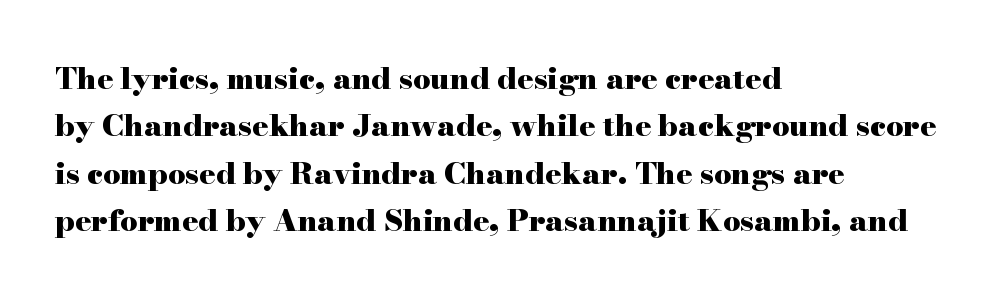
{"serif": "yes", "italic": "no", "bold": "yes", "weight": "heavy", "width": "wide", "stroke_contrast": "high", "x_height": "small", "monospaced": "no", "underline": "no", "align": "left", "line_spacing": "normal", "line_spacing_ratio": 1.58, "letter_spacing": "normal", "letter_spacing_em": 0.0, "glyph_px": 30}
